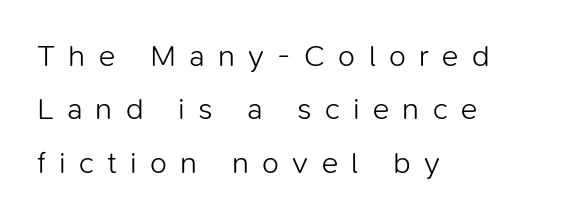
The image shows 31 px light sans-serif type, upright; set left-aligned, line spacing 1.72x, unusually wide letter spacing (+0.43 em), not underlined; low stroke contrast and a medium x-height.
